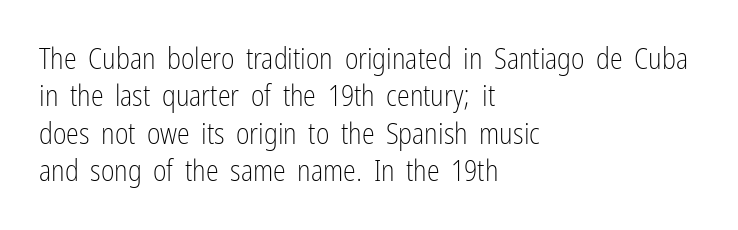
Q: Is the text bold? A: No.
Q: Is the text italic (slanted)? A: No, it is upright.
Q: Is the typeface a serif or a sans-serif typeface? A: Sans-serif.
Q: Is the text underlined? A: No.
Q: How is the paragraph aligned? A: Left-aligned.
Q: Is the spacing between letters normal or unusually wide? A: Normal.
Q: Is the spacing between lines tight, normal or loose? A: Normal.
Q: Width (condensed, normal, or wide)? A: Condensed.
Q: Stroke contrast? A: Low.
Q: x-height? A: Medium.
Q: Monospaced? A: No.
